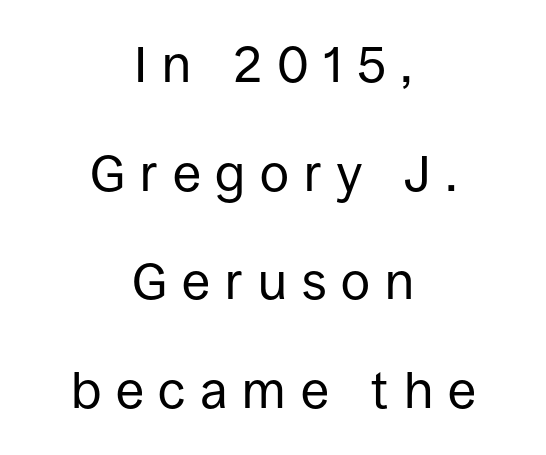
The image shows 51 px regular-weight sans-serif type, upright; set centered, loose line spacing (2.13x), unusually wide letter spacing (+0.29 em), not underlined; low stroke contrast and a large x-height.
